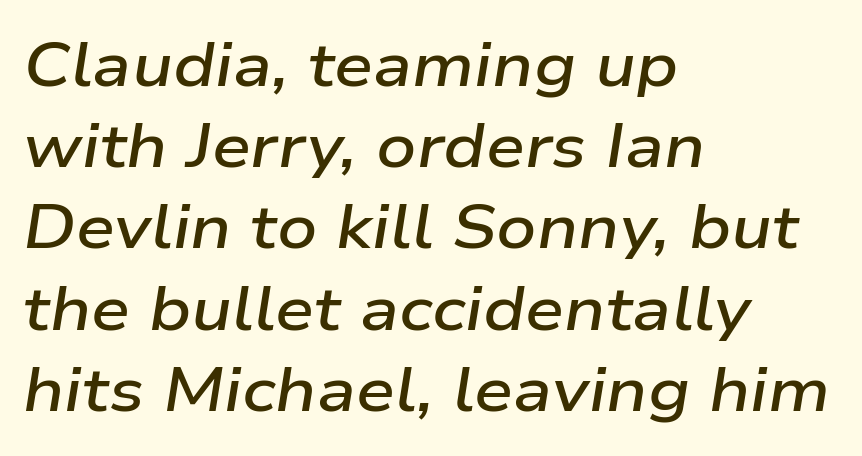
Unmarked baselines from the first word to the last. Tracking here is standard; glyphs follow each other at the usual distance. Would a proofreader flag this as italicized? Yes. The rendering uses natural spacing where letterforms have individual widths.
